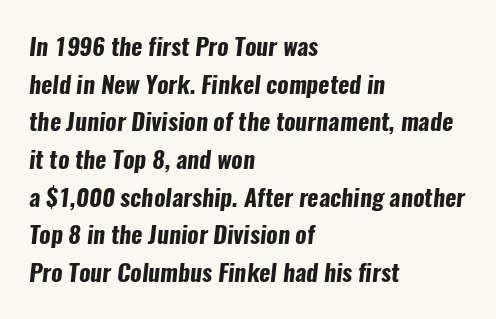
{"bold": "yes", "underline": "no", "align": "left", "line_spacing": "normal", "line_spacing_ratio": 1.57, "letter_spacing": "normal", "letter_spacing_em": 0.0, "glyph_px": 24}
